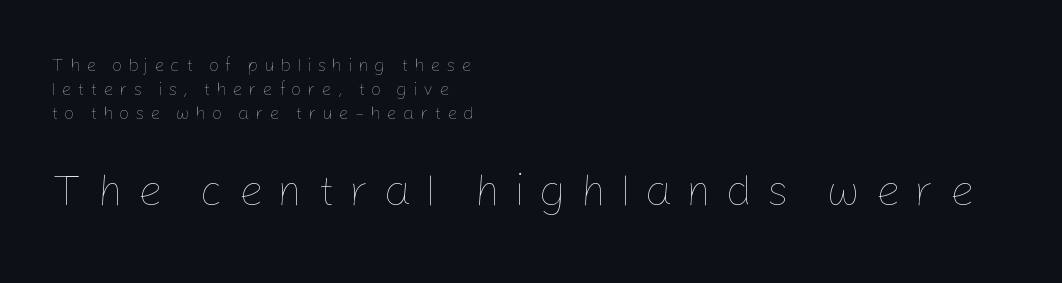
Q: Is the text bold? A: No.
Q: Is the text italic (slanted)? A: No, it is upright.
Q: Is the text underlined? A: No.
Q: How is the paragraph aligned? A: Left-aligned.
Q: Is the spacing between letters normal or unusually wide? A: Unusually wide.
Q: Is the spacing between lines tight, normal or loose? A: Normal.
Q: Which block of text is set in a larger size, the first (top) or the second (bottom)? A: The second (bottom) one.
Q: Width (condensed, normal, or wide)? A: Normal.
Q: Stroke contrast? A: Low.
Q: x-height? A: Medium.
Q: Monospaced? A: No.
